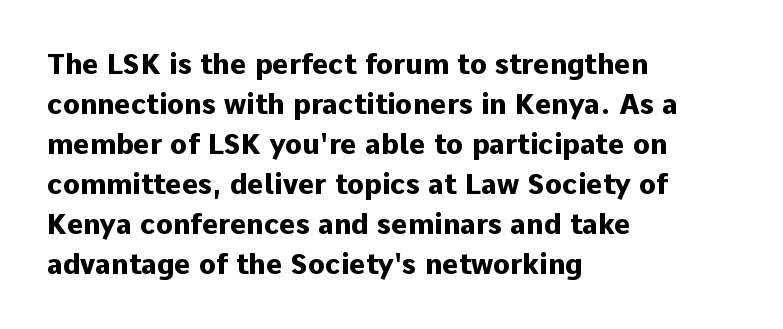
The image shows 28 px heavy sans-serif type, upright; set left-aligned, normal line spacing (1.43x), normal letter spacing, not underlined; low stroke contrast and a medium x-height.
